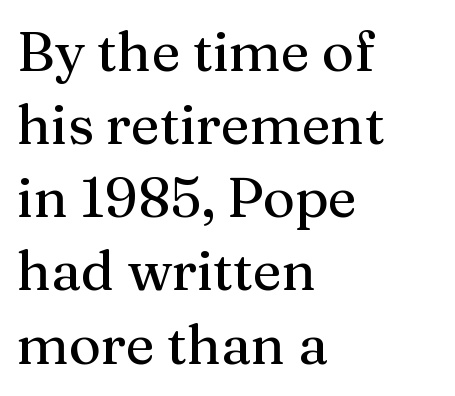
Compared with typical body copy, the letter spacing here is the same. This rendering uses left alignment, leaving the right contour irregular. Lines of text with bare space underneath. The leading is moderate, giving the passage an even texture. Regarding serifs, this sample has them. This sample has the flowing, uneven cadence of proportional lettering.
